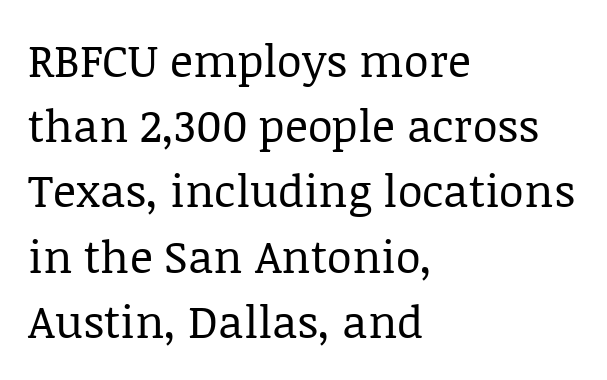
Baseline-to-baseline distance is the conventional proportion of letter height. The typesetter chose a ragged-right arrangement here. A typesetter would label this face a serif. Stroke thickness stays within the range of a standard reading face or lighter.
